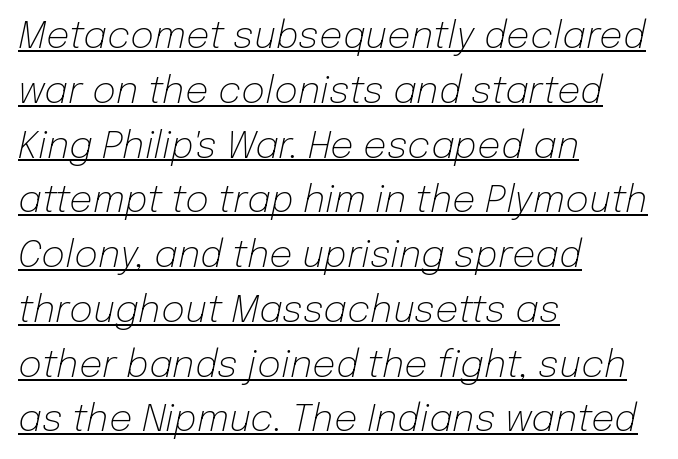
Q: Is the text bold? A: No.
Q: Is the text italic (slanted)? A: Yes, it leans right by about 12 degrees.
Q: Is the text underlined? A: Yes.
Q: How is the paragraph aligned? A: Left-aligned.
Q: Is the spacing between letters normal or unusually wide? A: Normal.
Q: Is the spacing between lines tight, normal or loose? A: Normal.
Q: Width (condensed, normal, or wide)? A: Normal.
Q: Stroke contrast? A: Low.
Q: x-height? A: Medium.
Q: Monospaced? A: No.
